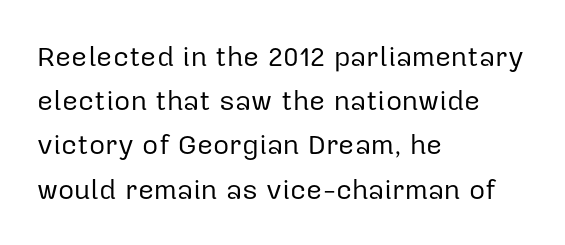
Horizontal alignment here is leftward, the default for most running prose. These lines were composed using upright roman letters. Proportional: the letters do not fall into vertical columns. Between one letter and the next there's only the usual sliver of space. The typeface has the unassuming heft of standard copy or less. The baseline area is clear.
